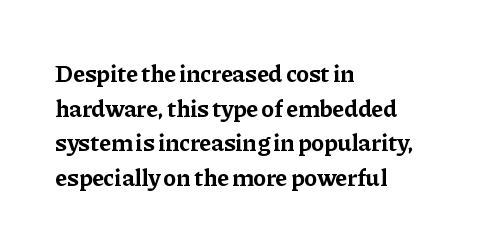
Q: Is the text bold? A: Yes.
Q: Is the text italic (slanted)? A: No, it is upright.
Q: Is the text underlined? A: No.
Q: How is the paragraph aligned? A: Left-aligned.
Q: Is the spacing between letters normal or unusually wide? A: Normal.
Q: Is the spacing between lines tight, normal or loose? A: Normal.
